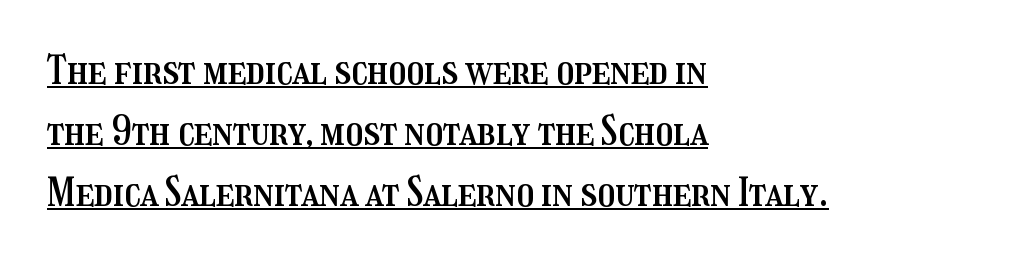
The image shows 39 px condensed type, upright; set left-aligned, normal line spacing (1.57x), normal letter spacing, underlined; medium stroke contrast and a medium x-height.
